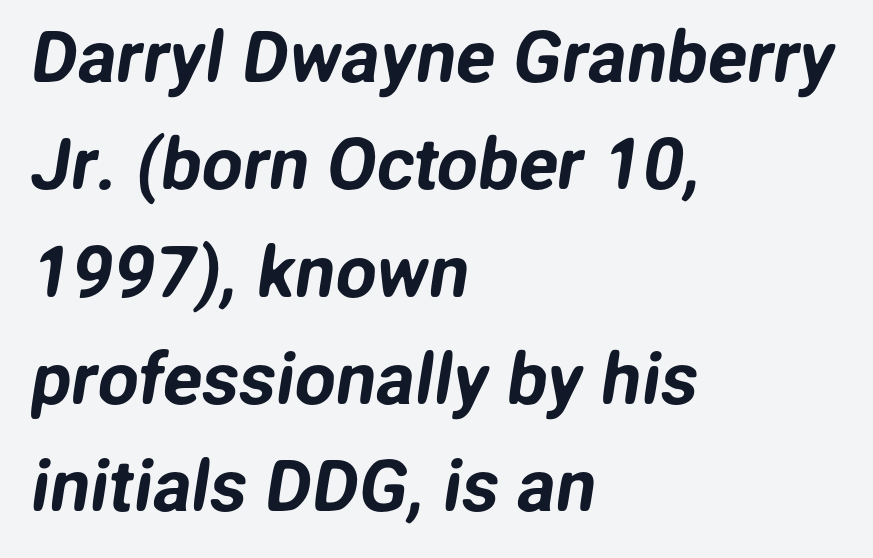
The image shows 72 px sans-serif type; set left-aligned, normal line spacing (1.49x), normal letter spacing, not underlined; low stroke contrast and a medium x-height.
